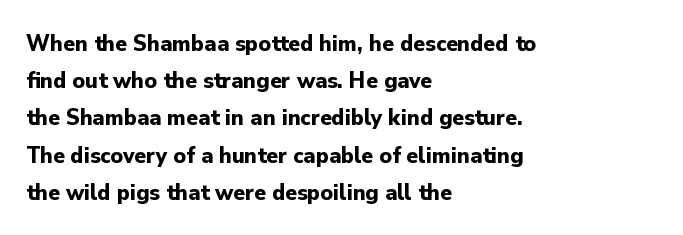
{"italic": "no", "bold": "yes", "underline": "no", "align": "left", "line_spacing": "normal", "line_spacing_ratio": 1.55, "letter_spacing": "normal", "letter_spacing_em": 0.0, "glyph_px": 24}
